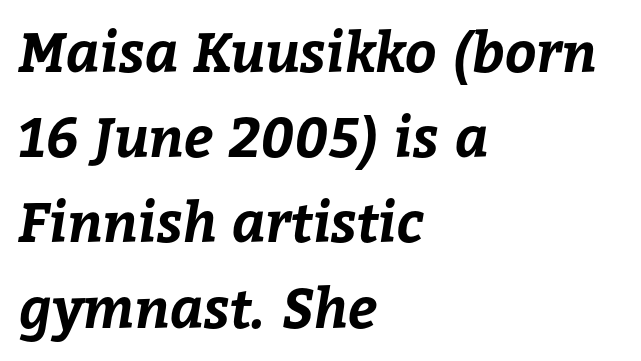
The image shows 55 px bold type; set left-aligned, normal line spacing (1.55x), normal letter spacing, not underlined; low stroke contrast and a medium x-height.
